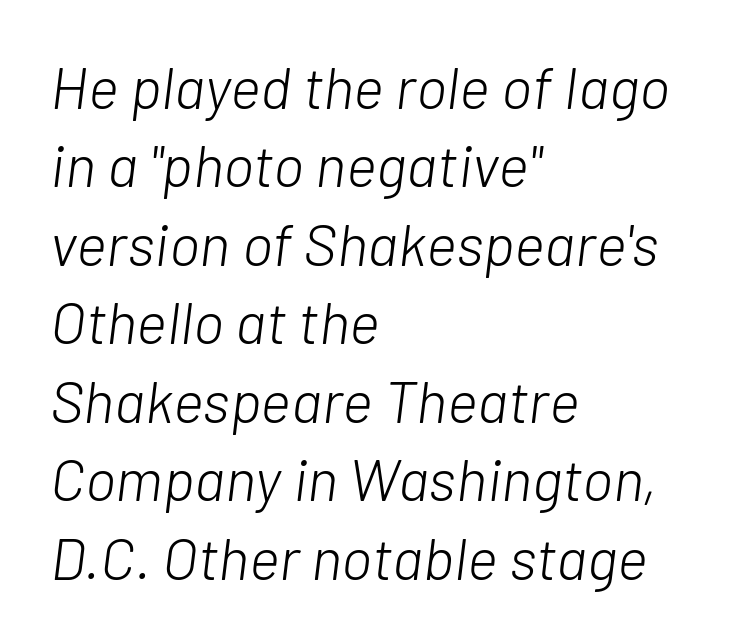
The image shows 59 px light type, italic (leaning right); set left-aligned, normal line spacing (1.33x), normal letter spacing, not underlined; low stroke contrast and a medium x-height.
